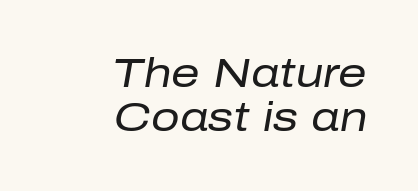
Weight class: somewhere from thin through regular. Type without underlining. The lettering tilts uniformly, giving the passage an italic look. Proportional: the letters do not fall into vertical columns. Where is the straight margin? On the right.
